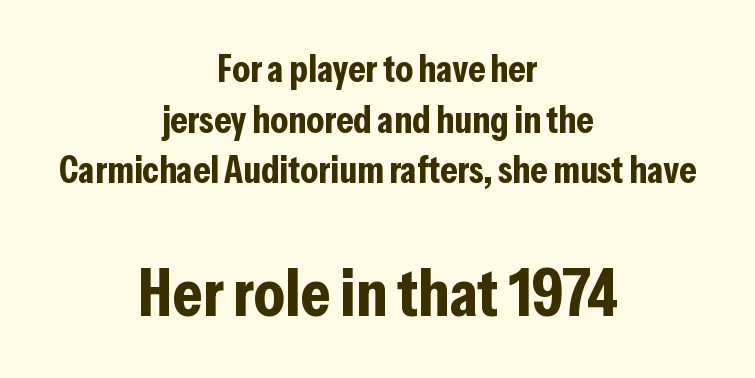
{"serif": "no", "italic": "no", "bold": "yes", "weight": "bold", "width": "condensed", "stroke_contrast": "low", "x_height": "medium", "monospaced": "no", "underline": "no", "align": "center", "line_spacing": "normal", "line_spacing_ratio": 1.3, "letter_spacing": "normal", "letter_spacing_em": 0.0, "larger_block": "second", "size_ratio": 1.74, "glyph_px": 68}
